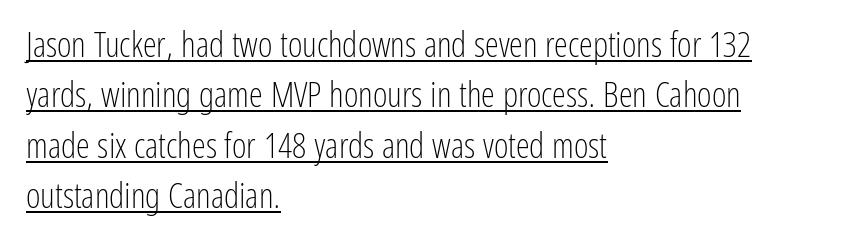
The image shows 35 px light, condensed sans-serif type, upright; set left-aligned, normal line spacing (1.44x), normal letter spacing, underlined; low stroke contrast and a medium x-height.
